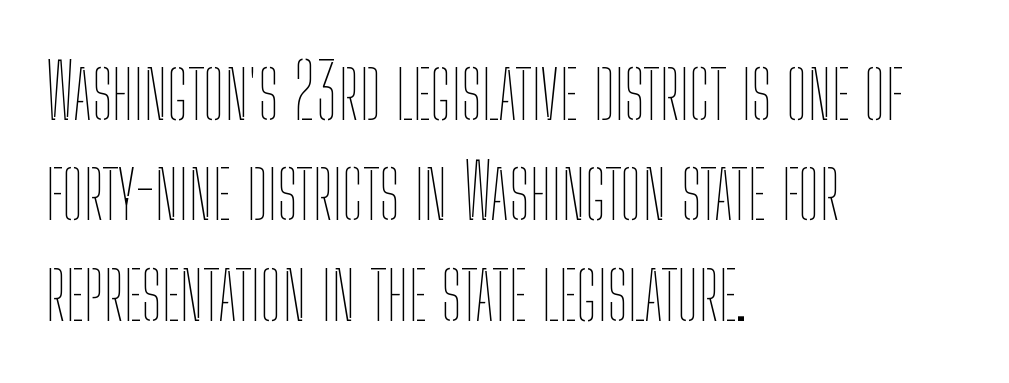
{"italic": "no", "bold": "no", "weight": "thin", "width": "condensed", "stroke_contrast": "low", "x_height": "medium", "monospaced": "no", "underline": "no", "align": "left", "line_spacing": "normal", "line_spacing_ratio": 1.32, "letter_spacing": "normal", "letter_spacing_em": 0.0, "glyph_px": 76}
